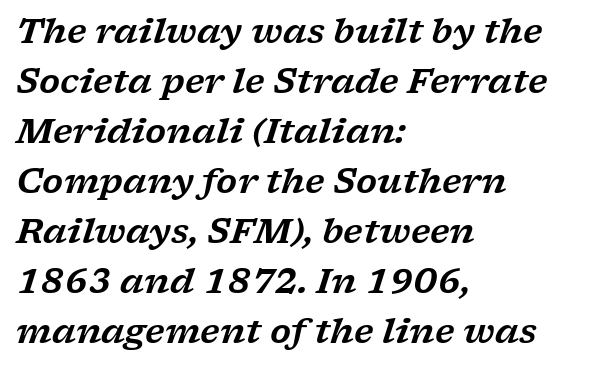
The image shows 34 px wide serif type, italic (leaning right); set left-aligned, normal line spacing (1.47x), normal letter spacing, not underlined; low stroke contrast and a medium x-height.
